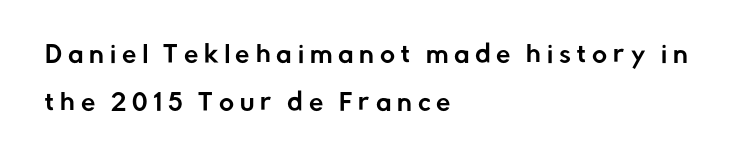
These lines are set flush left with a ragged right edge. The zone under the glyphs is completely vacant. No italicization has been applied; the sample stays upright. The tracking reads as deliberately expanded to a designer's eye.
